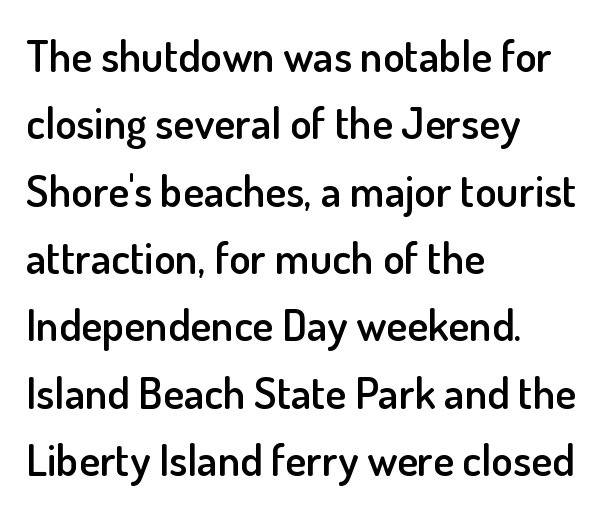
The image shows 44 px semibold sans-serif type, upright; set left-aligned, normal line spacing (1.53x), normal letter spacing, not underlined; low stroke contrast and a small x-height.
